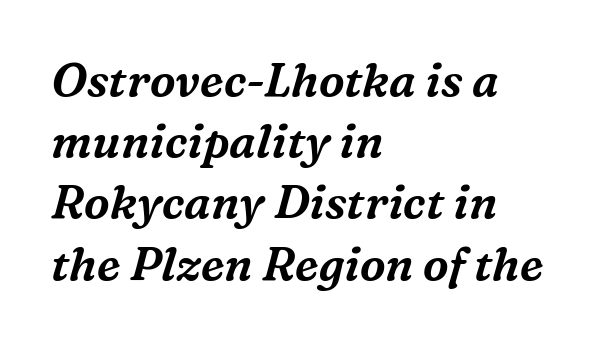
The image shows 46 px serif type, italic (leaning right); set left-aligned, normal line spacing (1.33x), normal letter spacing, not underlined; medium stroke contrast and a medium x-height.
